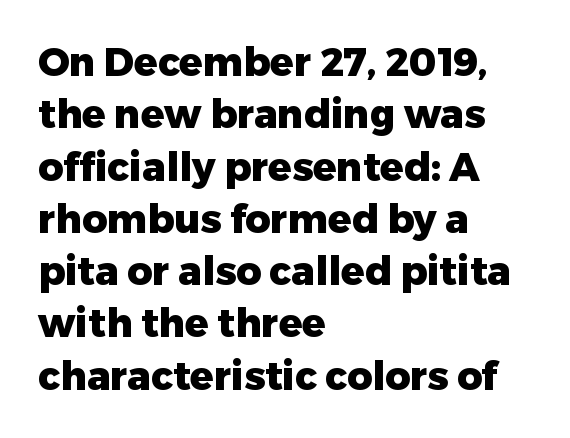
The image shows 39 px heavy sans-serif type, upright; set left-aligned, normal line spacing (1.34x), normal letter spacing, not underlined; low stroke contrast and a medium x-height.
